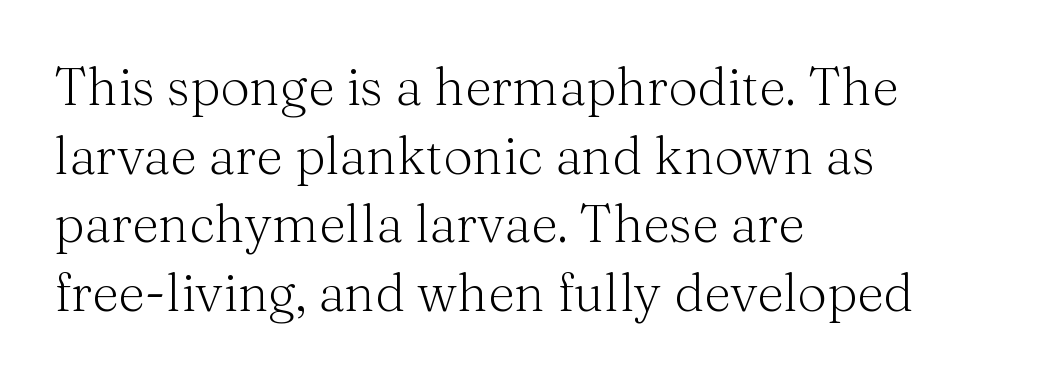
The image shows 52 px light serif type, upright; set left-aligned, normal line spacing (1.32x), normal letter spacing, not underlined; medium stroke contrast and a medium x-height.
